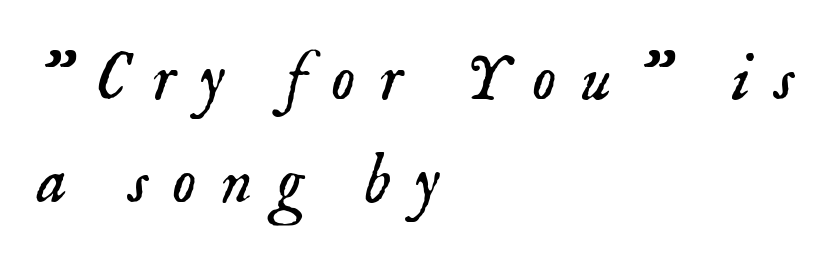
Q: Is the text bold? A: No.
Q: Is the text italic (slanted)? A: Yes, it leans right by about 18 degrees.
Q: Is the typeface a serif or a sans-serif typeface? A: Serif.
Q: Is the text underlined? A: No.
Q: How is the paragraph aligned? A: Left-aligned.
Q: Is the spacing between letters normal or unusually wide? A: Unusually wide.
Q: Is the spacing between lines tight, normal or loose? A: Normal.
Q: Width (condensed, normal, or wide)? A: Normal.
Q: Stroke contrast? A: Low.
Q: x-height? A: Small.
Q: Monospaced? A: No.
